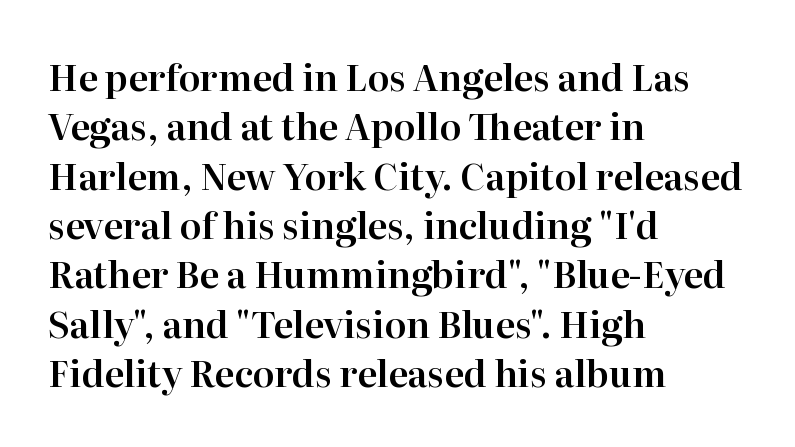
The passage shown is typed in a proportional face where columns would drift. The rendering keeps characters at their native spacing. In terms of letterform style, serifs are clearly present. A roman cut, with each character standing at attention. The paragraph has a hard left edge and a soft right edge. Rule under the text: the space is simply empty.
